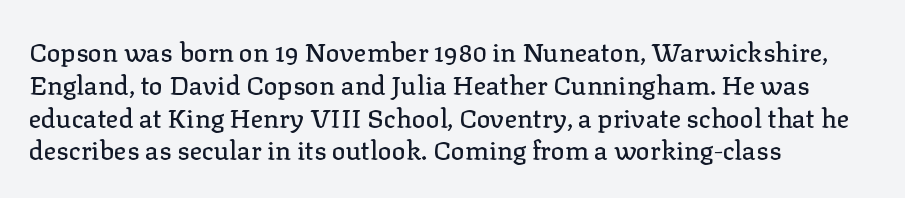
The image shows 26 px text type, upright; set left-aligned, normal line spacing (1.26x), normal letter spacing, not underlined.
